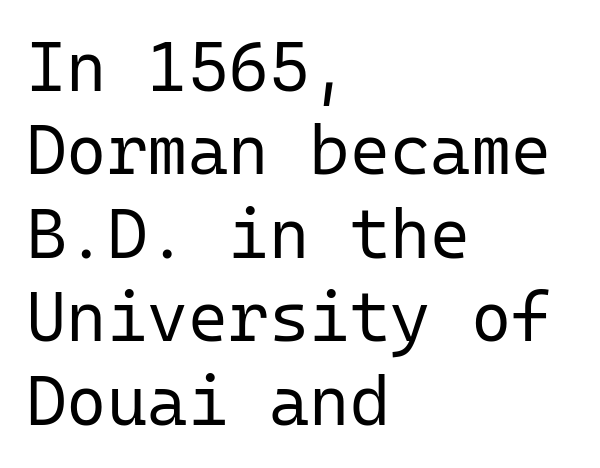
Q: Is the text bold? A: No.
Q: Is the text italic (slanted)? A: No, it is upright.
Q: Is the typeface a serif or a sans-serif typeface? A: Sans-serif.
Q: Is the text underlined? A: No.
Q: How is the paragraph aligned? A: Left-aligned.
Q: Is the spacing between letters normal or unusually wide? A: Normal.
Q: Width (condensed, normal, or wide)? A: Normal.
Q: Stroke contrast? A: Low.
Q: x-height? A: Medium.
Q: Monospaced? A: Yes.
